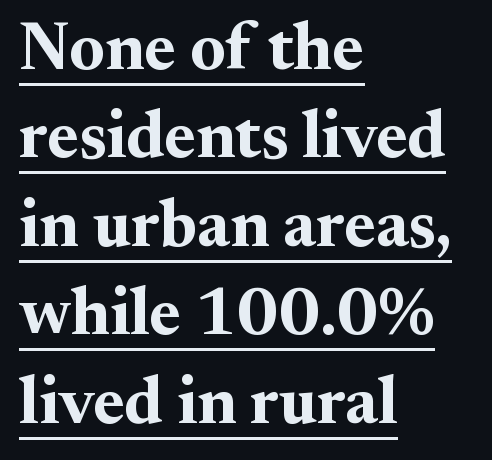
Characters remain perfectly vertical along every line. Here the designer chose a conventional face with non-uniform glyph widths. All the whitespace from short lines collects on the right. The typesetter has applied underlining to the passage shown.
